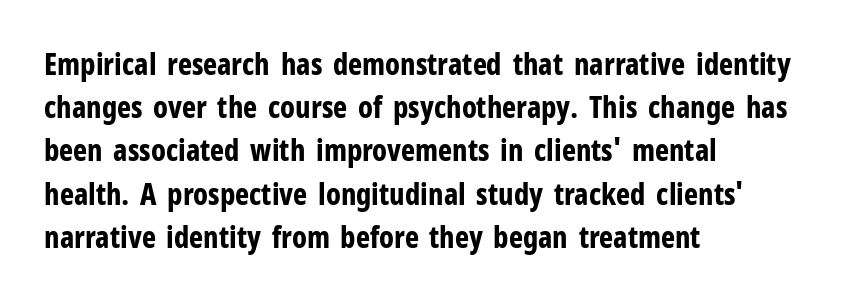
The image shows 30 px bold, condensed sans-serif type, upright; set left-aligned, normal line spacing (1.44x), normal letter spacing, not underlined; low stroke contrast and a medium x-height.
